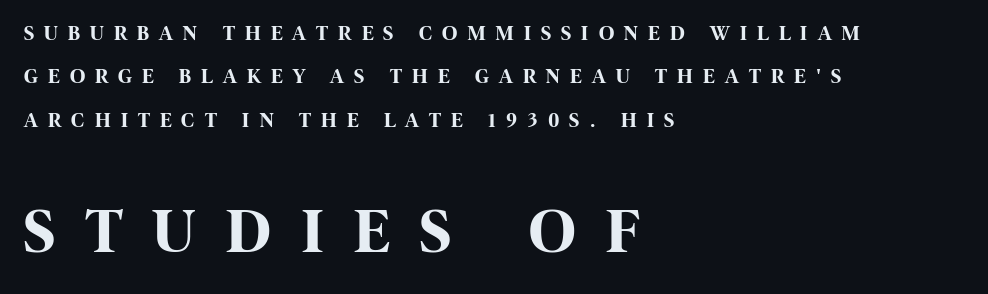
Q: Is the text bold? A: Yes.
Q: Is the text italic (slanted)? A: No, it is upright.
Q: Is the typeface a serif or a sans-serif typeface? A: Sans-serif.
Q: Is the text underlined? A: No.
Q: How is the paragraph aligned? A: Left-aligned.
Q: Is the spacing between letters normal or unusually wide? A: Unusually wide.
Q: Is the spacing between lines tight, normal or loose? A: Loose.
Q: Which block of text is set in a larger size, the first (top) or the second (bottom)? A: The second (bottom) one.
Q: Width (condensed, normal, or wide)? A: Condensed.
Q: Stroke contrast? A: High.
Q: x-height? A: Large.
Q: Monospaced? A: No.
